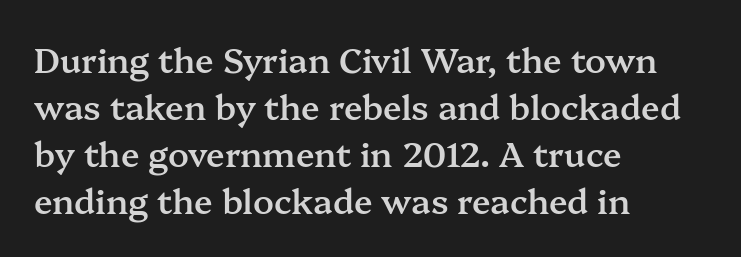
Spacing verdict: proportional, widths tailored to each character. The letters are semibold — heavier than regular but short of a full bold. If you drew a ruler down the left edge, every line would touch it. A clean baseline with only descenders dipping below it.
